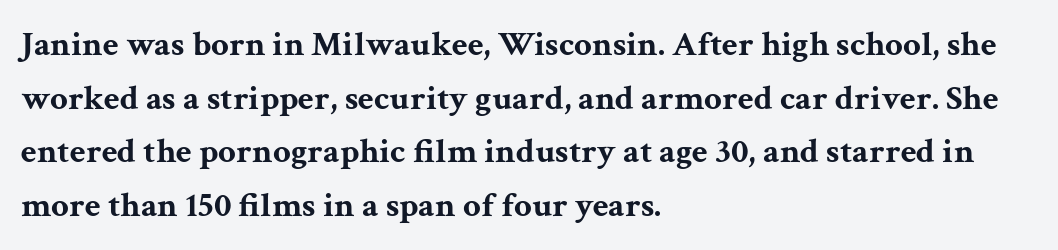
Q: Is the text bold? A: Yes.
Q: Is the text italic (slanted)? A: No, it is upright.
Q: Is the typeface a serif or a sans-serif typeface? A: Serif.
Q: Is the text underlined? A: No.
Q: How is the paragraph aligned? A: Left-aligned.
Q: Is the spacing between letters normal or unusually wide? A: Normal.
Q: Is the spacing between lines tight, normal or loose? A: Normal.
Q: Width (condensed, normal, or wide)? A: Wide.
Q: Stroke contrast? A: Medium.
Q: x-height? A: Medium.
Q: Monospaced? A: No.
